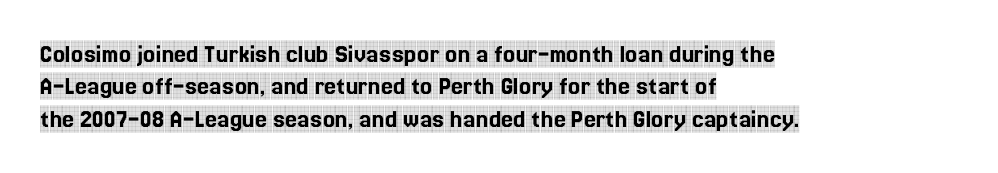
The image shows 27 px text type, upright; set left-aligned, line spacing 1.2x, normal letter spacing, not underlined.
